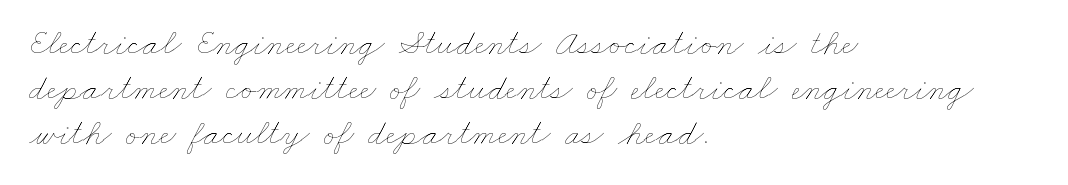
Stroke mass is kept to a normal reading level or below. The setting favours the left margin, as ordinary paragraphs usually do. Is this a fixed-width face? No — the glyphs have proportional, varying widths. The strip under each line holds only bare page.
